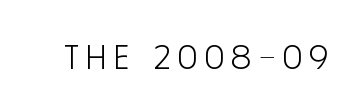
{"serif": "no", "italic": "no", "bold": "no", "weight": "light", "width": "condensed", "stroke_contrast": "low", "x_height": "large", "monospaced": "no", "underline": "no", "letter_spacing": "wide", "letter_spacing_em": 0.21, "glyph_px": 34}
